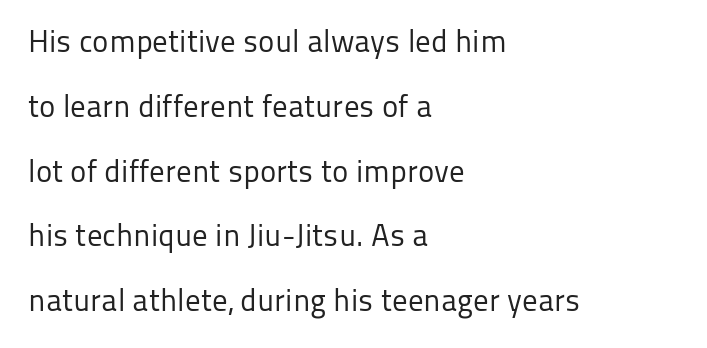
Think of a printed novel: that variable character pitch is what you see here. Teacher's note: observe the even left margin — that is flush-left alignment. The strip under each line holds only bare page. This is sans-serif lettering, the kind often seen on screens and signage.
